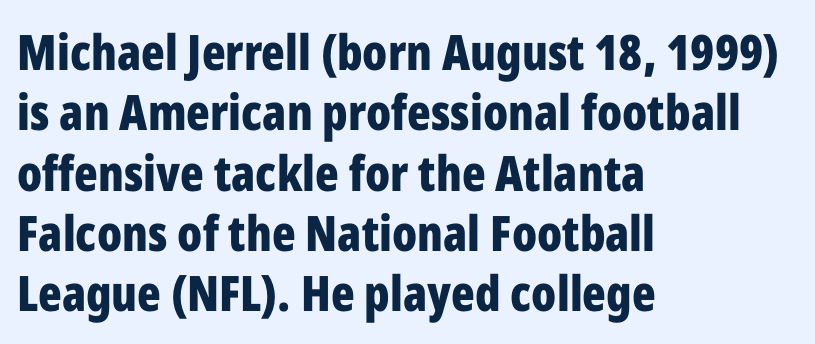
The image shows 49 px bold, condensed sans-serif type, upright; set left-aligned, line spacing 1.23x, normal letter spacing, not underlined; low stroke contrast and a medium x-height.
